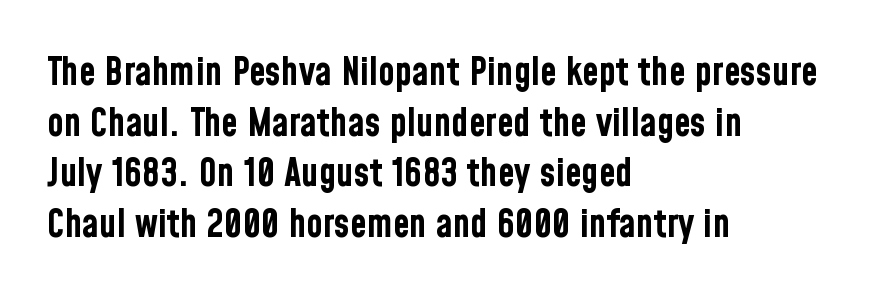
The image shows 38 px bold, condensed sans-serif type, upright; set left-aligned, normal line spacing (1.33x), normal letter spacing, not underlined; low stroke contrast and a medium x-height.
